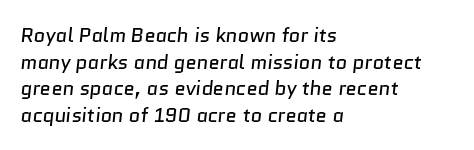
Decoration check: the copy has no underline. Between one letter and the next there's only the usual sliver of space. This sample is left-justified, so line endings fall wherever the words run out. The typeface has the unassuming heft of standard copy or less. Quick note: interline space is typical.
